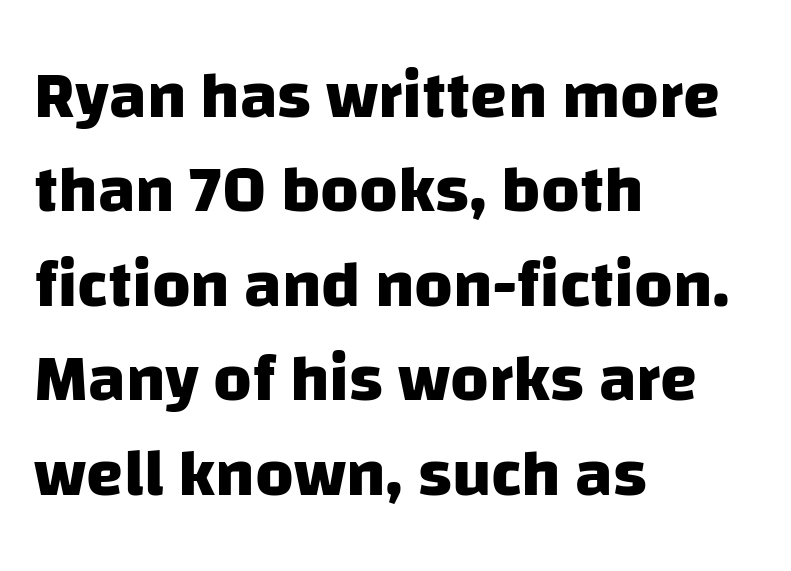
{"serif": "no", "bold": "yes", "weight": "heavy", "width": "normal", "stroke_contrast": "low", "x_height": "large", "monospaced": "no", "underline": "no", "align": "left", "line_spacing": "normal", "line_spacing_ratio": 1.41, "letter_spacing": "normal", "letter_spacing_em": 0.0, "glyph_px": 67}
